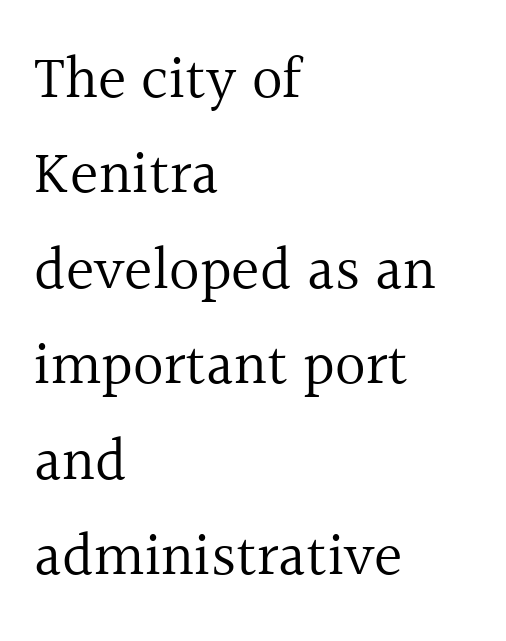
Q: Is the text bold? A: No.
Q: Is the text italic (slanted)? A: No, it is upright.
Q: Is the typeface a serif or a sans-serif typeface? A: Serif.
Q: Is the text underlined? A: No.
Q: How is the paragraph aligned? A: Left-aligned.
Q: Is the spacing between letters normal or unusually wide? A: Normal.
Q: Is the spacing between lines tight, normal or loose? A: Normal.
Q: Width (condensed, normal, or wide)? A: Normal.
Q: x-height? A: Medium.
Q: Monospaced? A: No.
